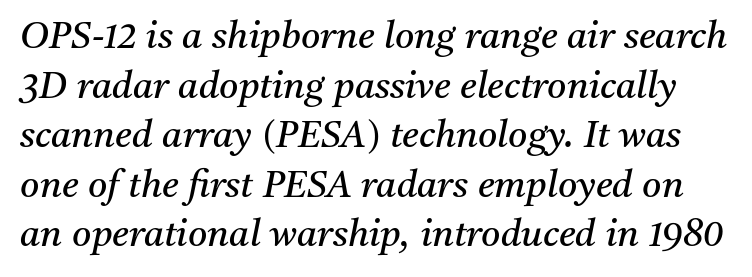
Q: Is the text bold? A: No.
Q: Is the text italic (slanted)? A: Yes, it leans right by about 11 degrees.
Q: Is the typeface a serif or a sans-serif typeface? A: Serif.
Q: Is the text underlined? A: No.
Q: Is the spacing between letters normal or unusually wide? A: Normal.
Q: Is the spacing between lines tight, normal or loose? A: Normal.
Q: Width (condensed, normal, or wide)? A: Normal.
Q: Stroke contrast? A: Medium.
Q: x-height? A: Medium.
Q: Monospaced? A: No.
